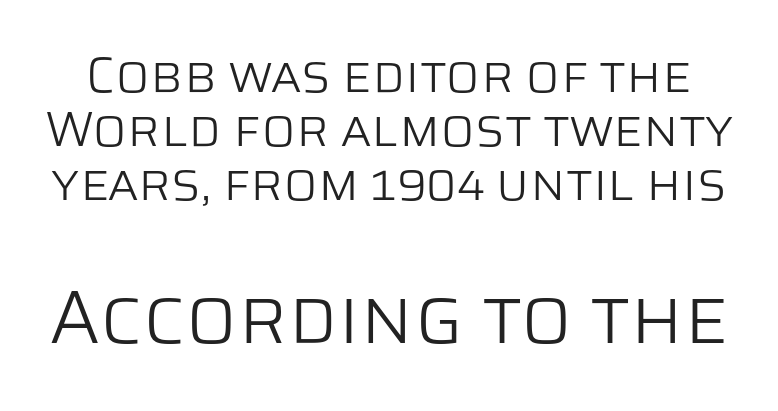
Q: Is the text bold? A: No.
Q: Is the text italic (slanted)? A: No, it is upright.
Q: Is the typeface a serif or a sans-serif typeface? A: Sans-serif.
Q: Is the text underlined? A: No.
Q: Is the spacing between letters normal or unusually wide? A: Normal.
Q: Is the spacing between lines tight, normal or loose? A: Tight.
Q: Which block of text is set in a larger size, the first (top) or the second (bottom)? A: The second (bottom) one.
Q: Width (condensed, normal, or wide)? A: Normal.
Q: Stroke contrast? A: Low.
Q: x-height? A: Large.
Q: Monospaced? A: No.
